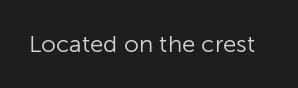
{"italic": "no", "bold": "no", "underline": "no", "letter_spacing": "normal", "letter_spacing_em": 0.0, "glyph_px": 24}
